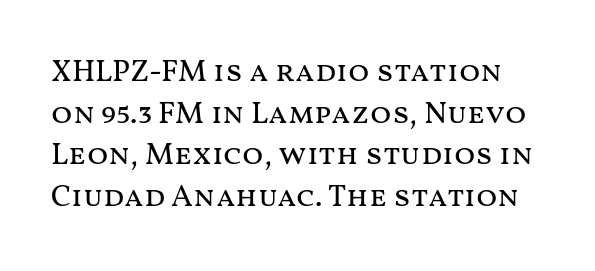
Q: Is the text bold? A: No.
Q: Is the text italic (slanted)? A: No, it is upright.
Q: Is the text underlined? A: No.
Q: Is the spacing between letters normal or unusually wide? A: Normal.
Q: Is the spacing between lines tight, normal or loose? A: Normal.
Q: Width (condensed, normal, or wide)? A: Wide.
Q: Stroke contrast? A: Medium.
Q: x-height? A: Medium.
Q: Monospaced? A: No.
